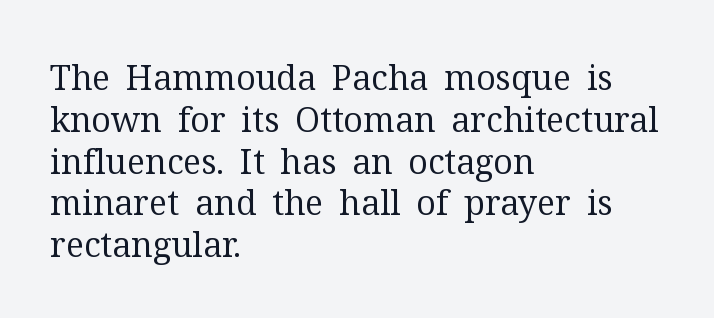
The image shows 34 px regular-weight serif type, upright; set left-aligned, line spacing 1.23x, normal letter spacing, not underlined; medium stroke contrast and a medium x-height.
